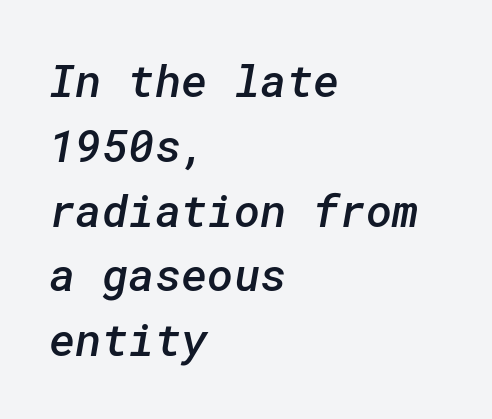
{"serif": "no", "bold": "semi", "weight": "semibold", "width": "normal", "stroke_contrast": "low", "x_height": "medium", "underline": "no", "align": "left", "line_spacing": "normal", "line_spacing_ratio": 1.44, "letter_spacing": "normal", "letter_spacing_em": 0.0, "glyph_px": 45}
